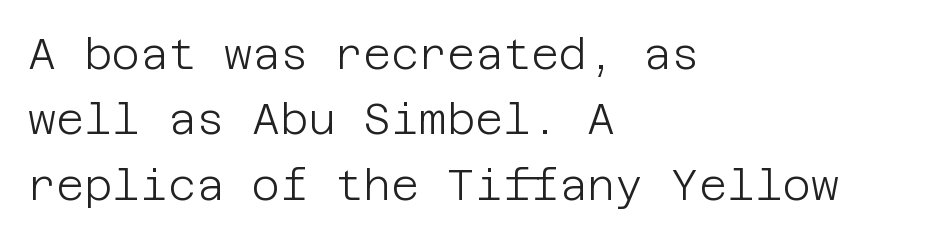
The image shows 43 px light sans-serif type, upright; set left-aligned, normal line spacing (1.52x), normal letter spacing, not underlined; low stroke contrast and a large x-height.
